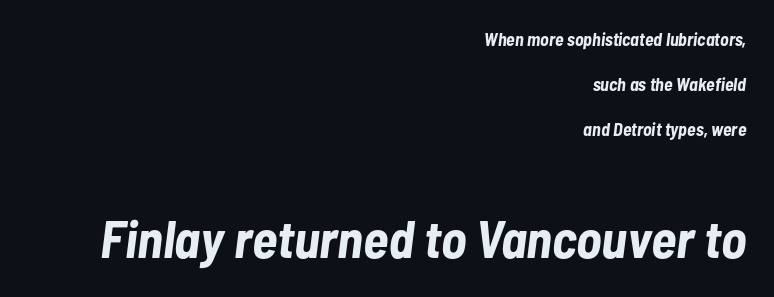
{"italic": "yes", "lean": "right", "slant_degrees": 7, "bold": "yes", "weight": "bold", "width": "condensed", "stroke_contrast": "low", "x_height": "medium", "monospaced": "no", "underline": "no", "align": "right", "line_spacing": "loose", "line_spacing_ratio": 2.49, "letter_spacing": "normal", "letter_spacing_em": 0.0, "larger_block": "second", "size_ratio": 2.94, "glyph_px": 53}
